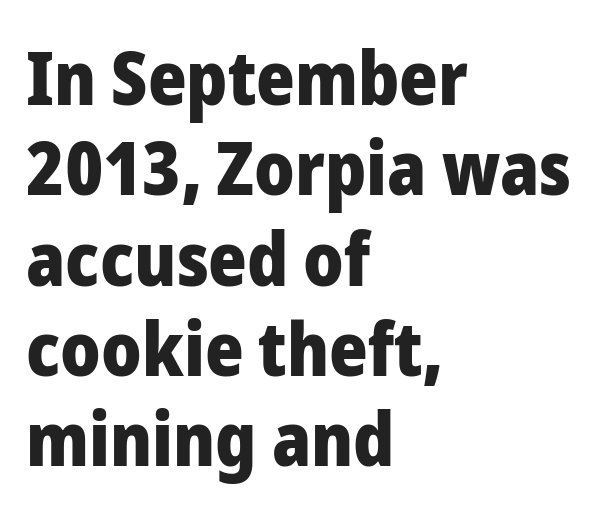
{"serif": "no", "italic": "no", "bold": "yes", "weight": "heavy", "width": "normal", "stroke_contrast": "low", "x_height": "medium", "monospaced": "no", "underline": "no", "align": "left", "line_spacing_ratio": 1.22, "letter_spacing": "normal", "letter_spacing_em": 0.0, "glyph_px": 74}
